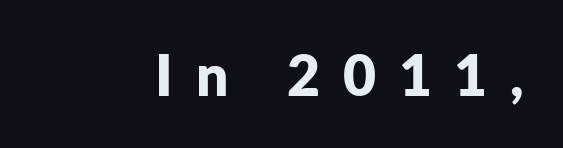
Proportional: the letters do not fall into vertical columns. Just letters on the line, the space beneath them empty. To sum up the face: it is a sans, with no serifs. Tall strokes in this sample are plumb rather than angled. Compared with an ordinary text face, these strokes are far heavier — a full bold.
